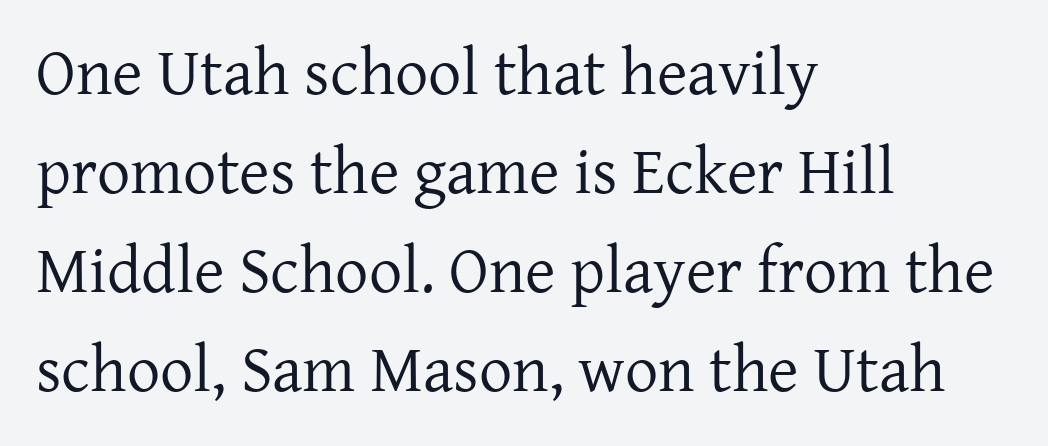
Stems and bowls with no extra thickness — not bold. Is there much room between lines? A standard amount, neither cramped nor airy. I'd call this a serif setting — the letters wear small feet. In terms of letterspacing, this is plain default setting. All the whitespace from short lines collects on the right. Do the characters align in a grid? No, the font is proportional.
